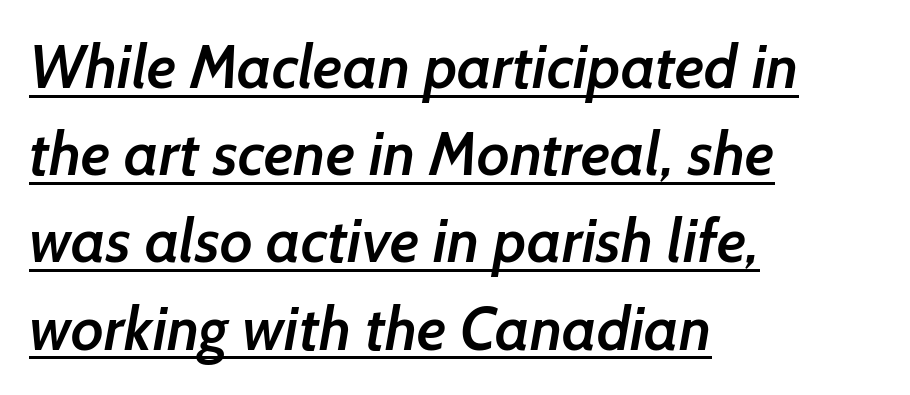
{"serif": "no", "bold": "semi", "weight": "semibold", "width": "normal", "stroke_contrast": "low", "x_height": "medium", "monospaced": "no", "underline": "yes", "align": "left", "line_spacing": "normal", "line_spacing_ratio": 1.43, "letter_spacing": "normal", "letter_spacing_em": 0.0, "glyph_px": 61}
